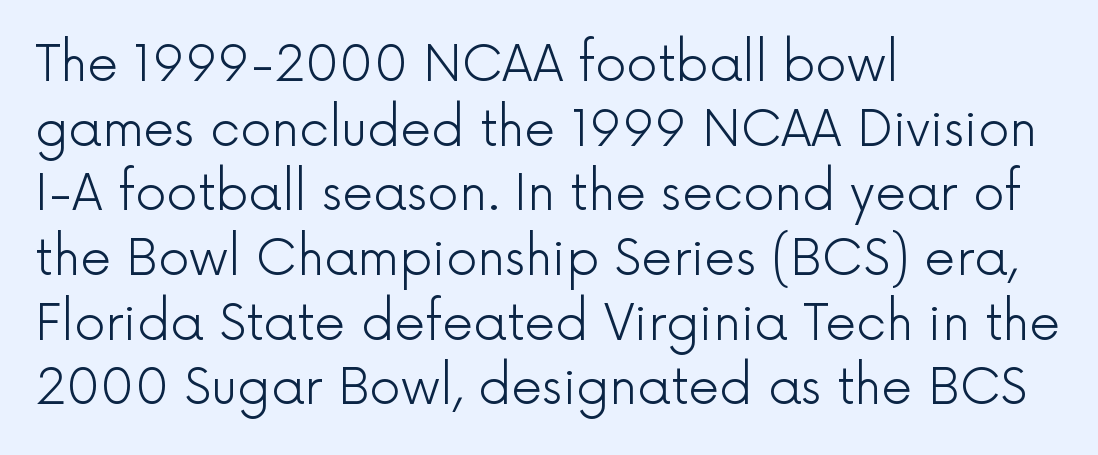
Q: Is the text bold? A: No.
Q: Is the text italic (slanted)? A: No, it is upright.
Q: Is the typeface a serif or a sans-serif typeface? A: Sans-serif.
Q: Is the text underlined? A: No.
Q: How is the paragraph aligned? A: Left-aligned.
Q: Is the spacing between letters normal or unusually wide? A: Normal.
Q: Is the spacing between lines tight, normal or loose? A: Normal.
Q: Width (condensed, normal, or wide)? A: Normal.
Q: x-height? A: Medium.
Q: Monospaced? A: No.
